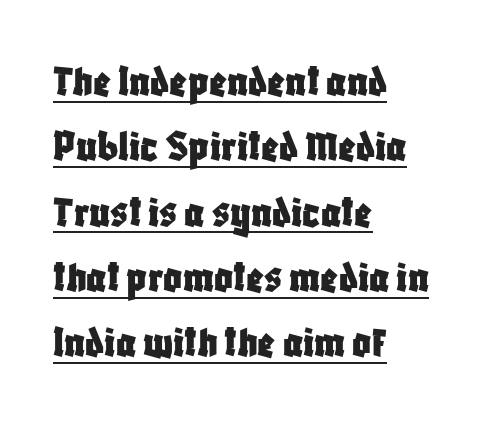
Q: Is the text italic (slanted)? A: No, it is upright.
Q: Is the typeface a serif or a sans-serif typeface? A: Sans-serif.
Q: Is the text underlined? A: Yes.
Q: How is the paragraph aligned? A: Left-aligned.
Q: Is the spacing between letters normal or unusually wide? A: Normal.
Q: Is the spacing between lines tight, normal or loose? A: Normal.
Q: Width (condensed, normal, or wide)? A: Condensed.
Q: Stroke contrast? A: Low.
Q: x-height? A: Large.
Q: Monospaced? A: No.
